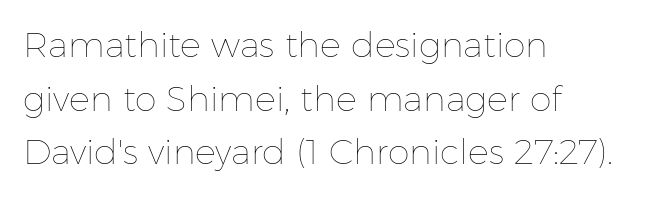
The image shows 35 px thin type, upright; set left-aligned, normal line spacing (1.53x), normal letter spacing, not underlined; low stroke contrast and a medium x-height.
